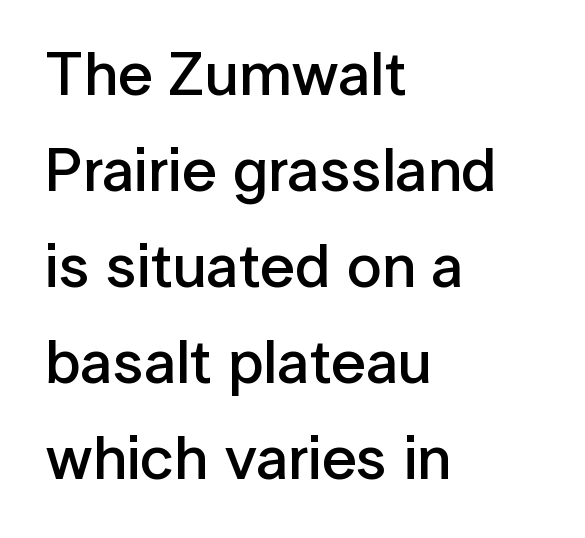
Q: Is the text bold? A: Semi-bold.
Q: Is the text italic (slanted)? A: No, it is upright.
Q: Is the typeface a serif or a sans-serif typeface? A: Sans-serif.
Q: Is the text underlined? A: No.
Q: How is the paragraph aligned? A: Left-aligned.
Q: Is the spacing between letters normal or unusually wide? A: Normal.
Q: Is the spacing between lines tight, normal or loose? A: Normal.
Q: Width (condensed, normal, or wide)? A: Normal.
Q: Stroke contrast? A: Low.
Q: x-height? A: Medium.
Q: Monospaced? A: No.
